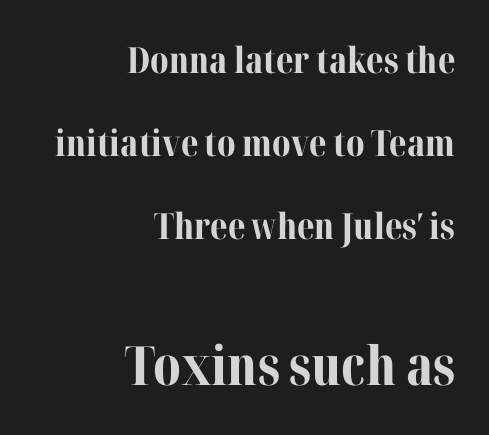
The specimen omits any rule beneath the text block's lines. Serifs: yes, visible at the terminals of the letterforms. Nope, not italic — everything's standing straight. Is this a fixed-width face? No — the glyphs have proportional, varying widths. The letters in the lower block stand taller than those in the block above. Observe the ordinary spacing: letters are neighbours, not strangers.
